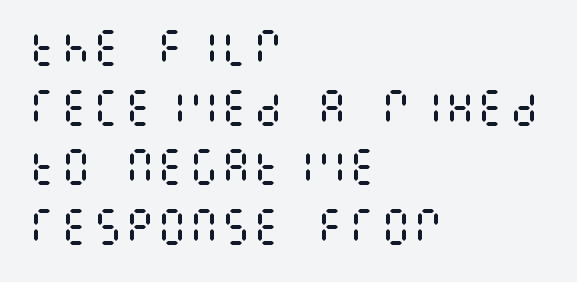
The image shows 40 px regular-weight, condensed type, upright; set left-aligned, normal line spacing (1.49x), normal letter spacing, not underlined; medium stroke contrast and a large x-height.
